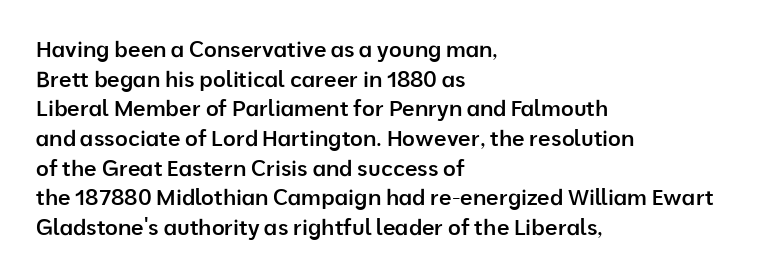
No word sits above an underline. Look at the stroke-to-counter ratio: somewhat heavy, a semibold. When letters stand straight like this, we call the style roman or upright. Observe the ordinary spacing: letters are neighbours, not strangers. The space between consecutive lines is moderate.
